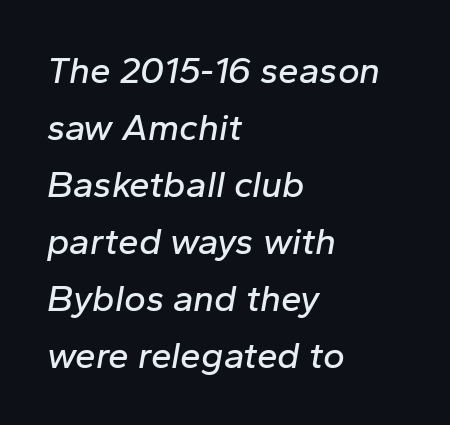
The image shows 37 px text type, italic (leaning right); set left-aligned, normal line spacing (1.54x), normal letter spacing, not underlined; low stroke contrast and a medium x-height.
